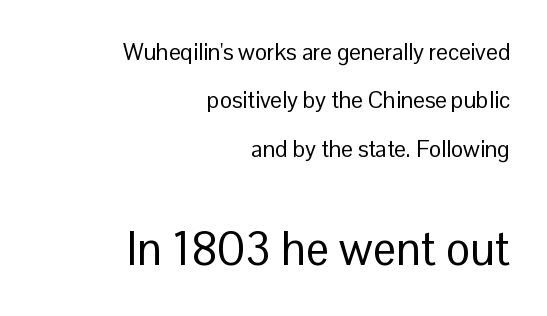
Between one letter and the next there's only the usual sliver of space. Widely set lines give the paragraph a tall, airy silhouette. Weight class: somewhere from thin through regular. The text block is weighted toward the right margin, trailing off unevenly leftward.
